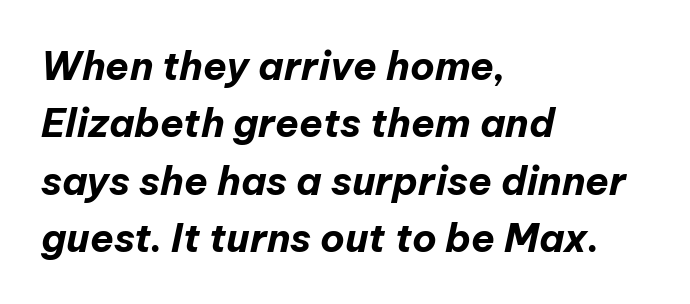
The image shows 39 px bold type, italic (leaning right); set left-aligned, normal line spacing (1.47x), normal letter spacing, not underlined; low stroke contrast and a medium x-height.
